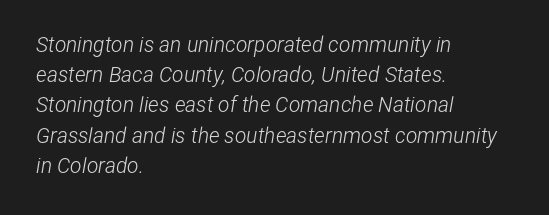
The whole block is typeset with a tilt. Each stroke keeps to a modest, everyday thickness or less. Characters follow at the spacing the type designer built in. This sample keeps an unexceptional amount of space between lines. Beneath every word, the page is bare.
